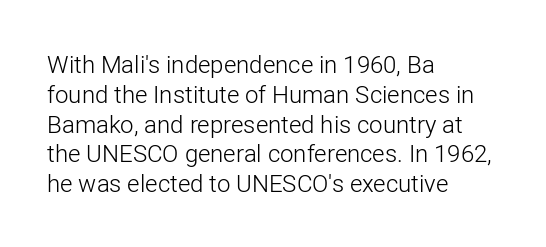
Q: Is the text bold? A: No.
Q: Is the text italic (slanted)? A: No, it is upright.
Q: Is the text underlined? A: No.
Q: How is the paragraph aligned? A: Left-aligned.
Q: Is the spacing between letters normal or unusually wide? A: Normal.
